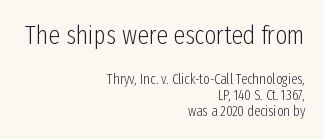
Q: Is the text bold? A: No.
Q: Is the text italic (slanted)? A: No, it is upright.
Q: Is the text underlined? A: No.
Q: How is the paragraph aligned? A: Right-aligned.
Q: Is the spacing between letters normal or unusually wide? A: Normal.
Q: Is the spacing between lines tight, normal or loose? A: Tight.
Q: Which block of text is set in a larger size, the first (top) or the second (bottom)? A: The first (top) one.
